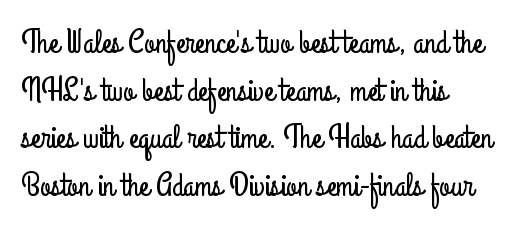
Lines of text with bare space underneath. All the whitespace from short lines collects on the right. The face used here is a sans, in the tradition of grotesques and geometrics. This sample has the flowing, uneven cadence of proportional lettering. Whoever set this chose a conventional vertical rhythm.
